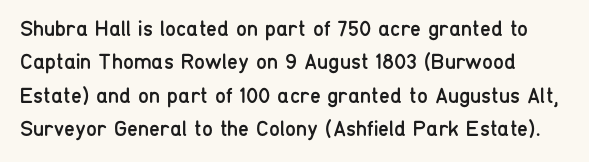
The image shows 22 px text type, upright; set normal line spacing (1.52x), normal letter spacing, not underlined.
